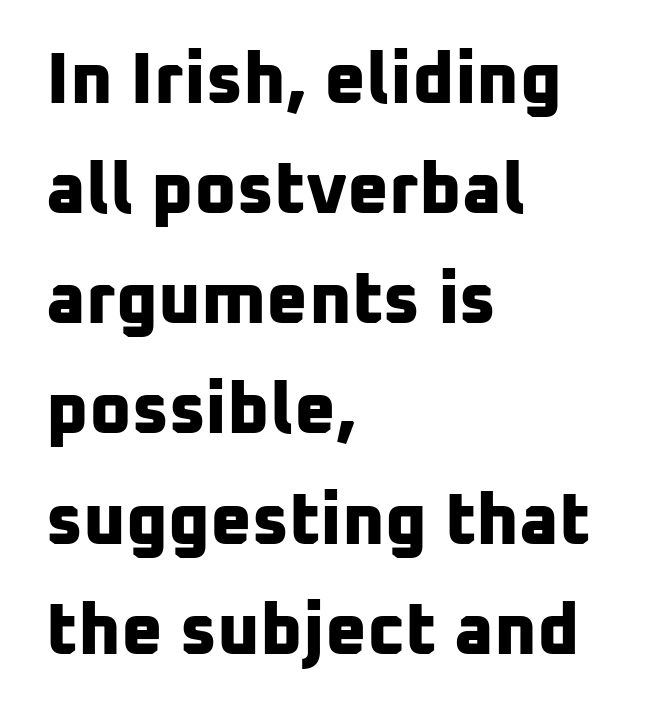
The image shows 72 px bold sans-serif type; set left-aligned, normal line spacing (1.53x), normal letter spacing, not underlined; low stroke contrast and a medium x-height.
